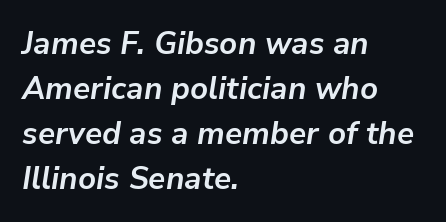
The image shows 31 px bold type, italic (leaning right); set left-aligned, normal line spacing (1.45x), normal letter spacing, not underlined; low stroke contrast and a medium x-height.
